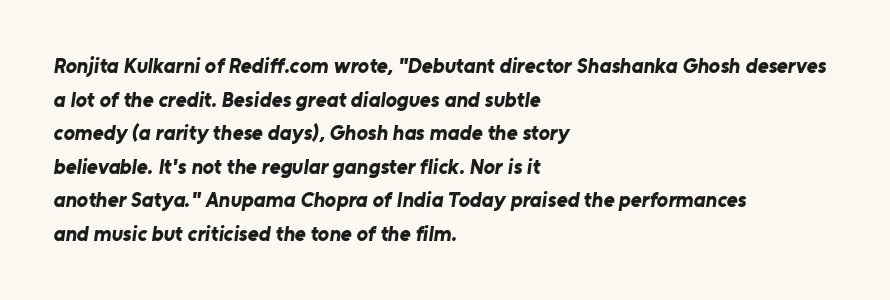
{"bold": "yes", "underline": "no", "align": "left", "line_spacing": "normal", "line_spacing_ratio": 1.6, "letter_spacing": "normal", "letter_spacing_em": 0.0, "glyph_px": 21}
